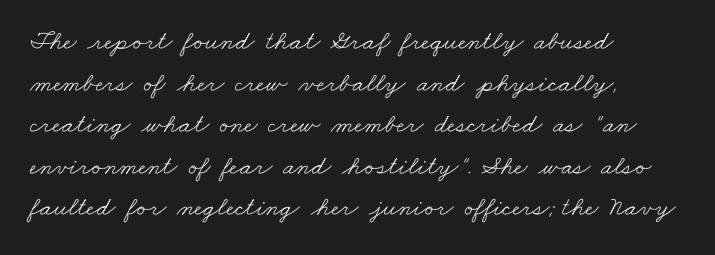
Here the glyphs are tracked normally, forming tight word shapes. This block has exactly the height ordinary leading produces. The setting favours the left margin, as ordinary paragraphs usually do. Type without underlining.
